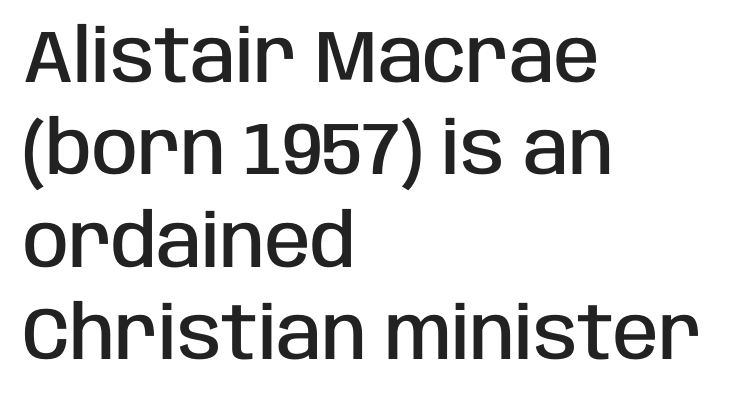
A student would call this left alignment; a typographer would say flush left, rag right. Words float on clear page, feet unadorned. Think of a printed novel: that variable character pitch is what you see here. Does extra space separate the letters? No, they use regular spacing.
